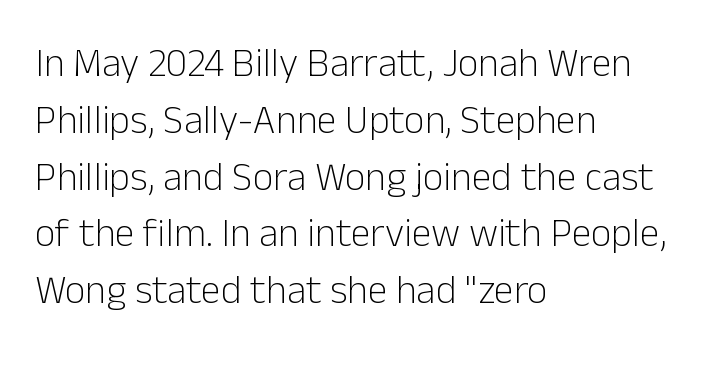
Q: Is the text bold? A: No.
Q: Is the text italic (slanted)? A: No, it is upright.
Q: Is the typeface a serif or a sans-serif typeface? A: Sans-serif.
Q: Is the text underlined? A: No.
Q: How is the paragraph aligned? A: Left-aligned.
Q: Is the spacing between letters normal or unusually wide? A: Normal.
Q: Is the spacing between lines tight, normal or loose? A: Normal.
Q: Width (condensed, normal, or wide)? A: Normal.
Q: Stroke contrast? A: Low.
Q: x-height? A: Medium.
Q: Monospaced? A: No.
